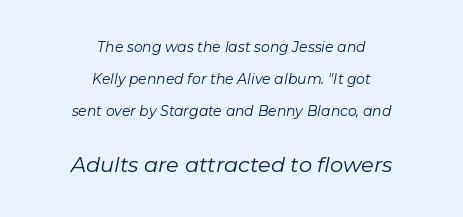
{"italic": "yes", "lean": "right", "slant_degrees": 11, "bold": "no", "underline": "no", "align": "center", "line_spacing": "loose", "line_spacing_ratio": 2.3, "letter_spacing": "normal", "letter_spacing_em": 0.0, "larger_block": "second", "size_ratio": 1.5, "glyph_px": 21}
